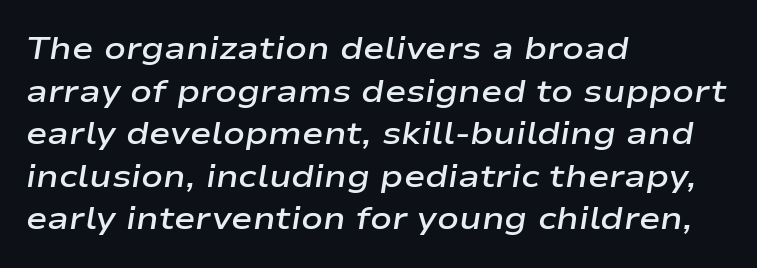
{"italic": "yes", "lean": "right", "slant_degrees": 9, "bold": "semi", "weight": "semibold", "width": "wide", "stroke_contrast": "low", "x_height": "medium", "monospaced": "no", "underline": "no", "align": "left", "line_spacing": "normal", "line_spacing_ratio": 1.33, "letter_spacing": "normal", "letter_spacing_em": 0.0, "glyph_px": 32}
